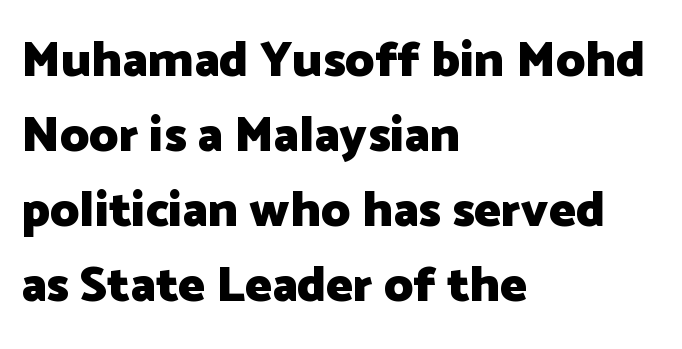
The image shows 50 px heavy sans-serif type, upright; set left-aligned, normal line spacing (1.5x), normal letter spacing, not underlined; low stroke contrast and a medium x-height.
